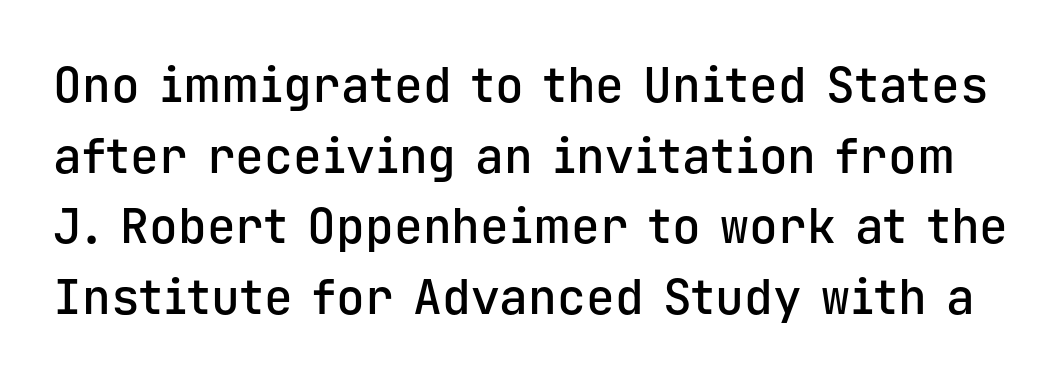
The image shows 48 px semibold sans-serif type, upright, monospaced; set normal line spacing (1.47x), normal letter spacing, not underlined; low stroke contrast and a medium x-height.
